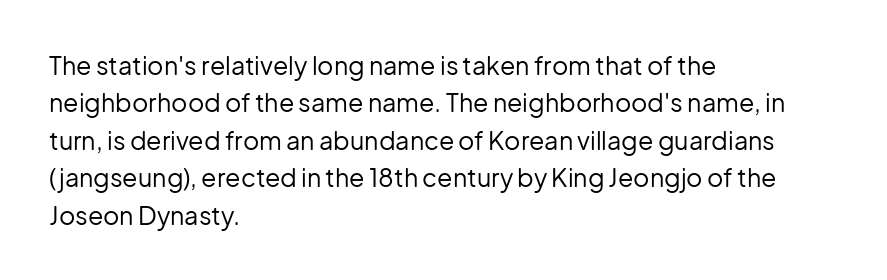
The image shows 25 px text type, upright; set left-aligned, normal line spacing (1.5x), normal letter spacing, not underlined.
